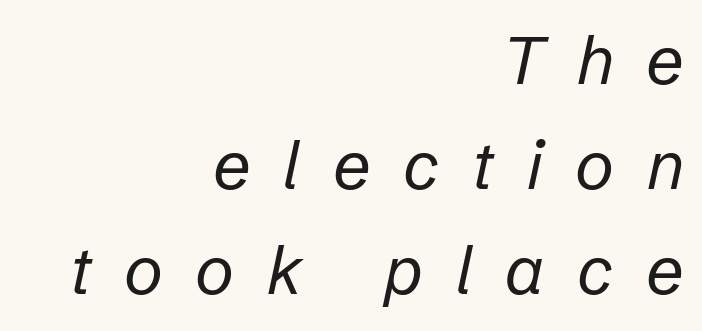
Q: Is the text bold? A: No.
Q: Is the text italic (slanted)? A: Yes, it leans right by about 12 degrees.
Q: Is the text underlined? A: No.
Q: How is the paragraph aligned? A: Right-aligned.
Q: Is the spacing between letters normal or unusually wide? A: Unusually wide.
Q: Is the spacing between lines tight, normal or loose? A: Normal.
Q: Width (condensed, normal, or wide)? A: Normal.
Q: Stroke contrast? A: Low.
Q: x-height? A: Medium.
Q: Monospaced? A: No.
